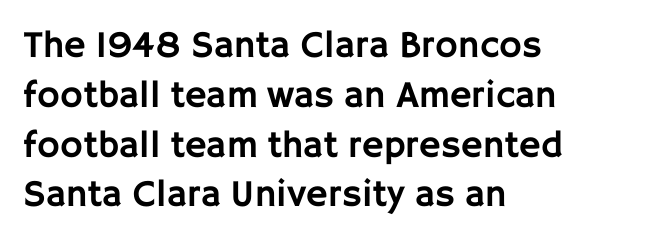
Q: Is the text italic (slanted)? A: No, it is upright.
Q: Is the typeface a serif or a sans-serif typeface? A: Sans-serif.
Q: Is the text underlined? A: No.
Q: How is the paragraph aligned? A: Left-aligned.
Q: Is the spacing between letters normal or unusually wide? A: Normal.
Q: Is the spacing between lines tight, normal or loose? A: Normal.
Q: Width (condensed, normal, or wide)? A: Normal.
Q: Stroke contrast? A: Low.
Q: x-height? A: Large.
Q: Monospaced? A: No.
